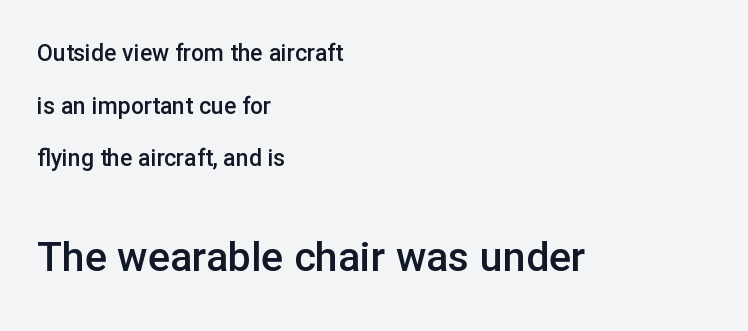
{"serif": "no", "italic": "no", "bold": "semi", "weight": "semibold", "width": "normal", "stroke_contrast": "low", "x_height": "medium", "monospaced": "no", "underline": "no", "align": "left", "line_spacing": "loose", "line_spacing_ratio": 2.29, "letter_spacing": "normal", "letter_spacing_em": 0.0, "larger_block": "second", "size_ratio": 1.78, "glyph_px": 41}
